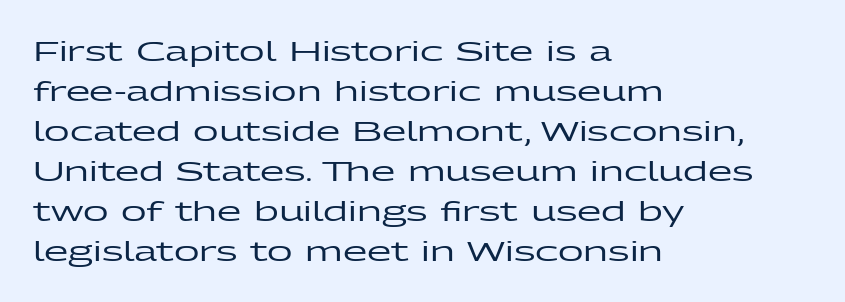
{"serif": "no", "italic": "no", "width": "wide", "stroke_contrast": "low", "x_height": "medium", "monospaced": "no", "underline": "no", "align": "left", "line_spacing": "normal", "line_spacing_ratio": 1.43, "letter_spacing": "normal", "letter_spacing_em": 0.0, "glyph_px": 28}
